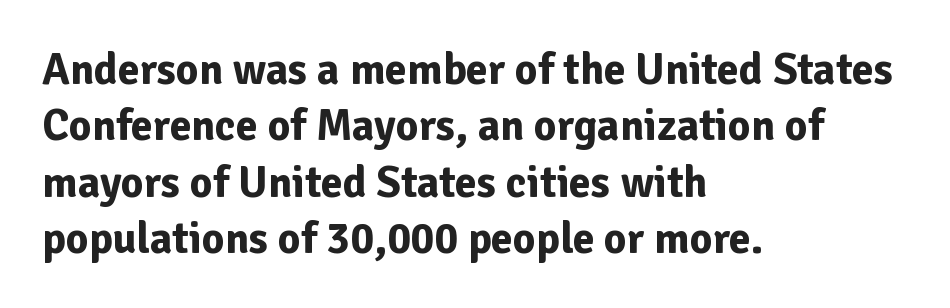
This rendering employs a face without finishing strokes, i.e., a sans-serif. Is there much room between lines? A standard amount, neither cramped nor airy. The words here are not underlined. Note the varied advance widths — an 'i' is clearly narrower than an 'm'. If you drew a line through each stem, it would be perfectly vertical.
